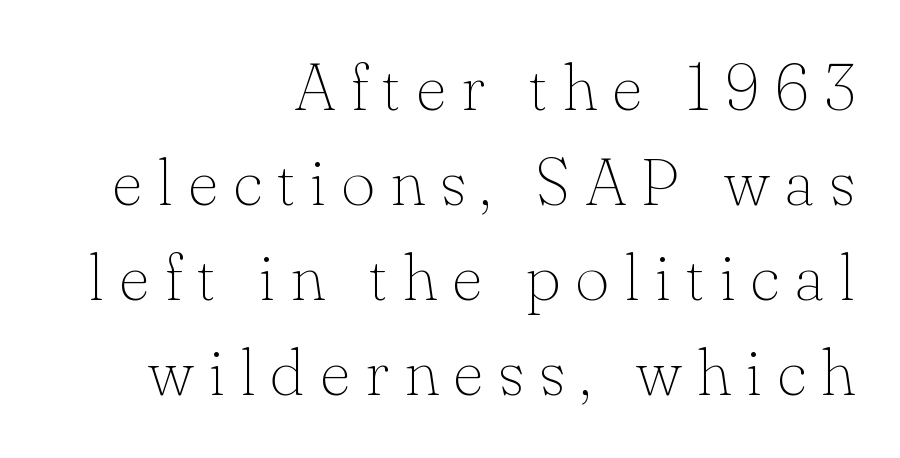
Check where the strokes stop: tiny serifs finish them off. Decoration check: the copy has no underline. The passage shown stacks its lines at a standard gap. Style check: upright.
